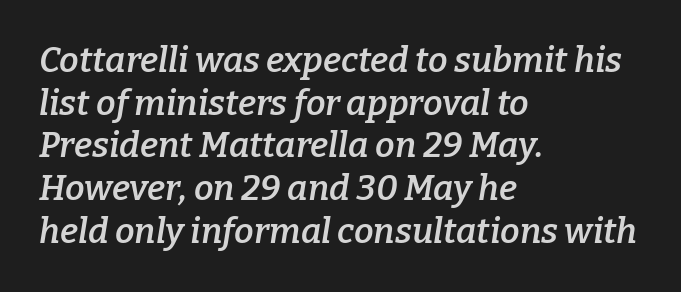
Visually the block forms a straight wall on the left and a jagged coastline on the right. The glyphs look as if they've been sheared to an angle. You can tell from the footed stems that serif type was used. Every letter is mildly thick-stroked: semibold rather than bold. Decoration check: the copy has no underline. Do the characters align in a grid? No, the font is proportional.
